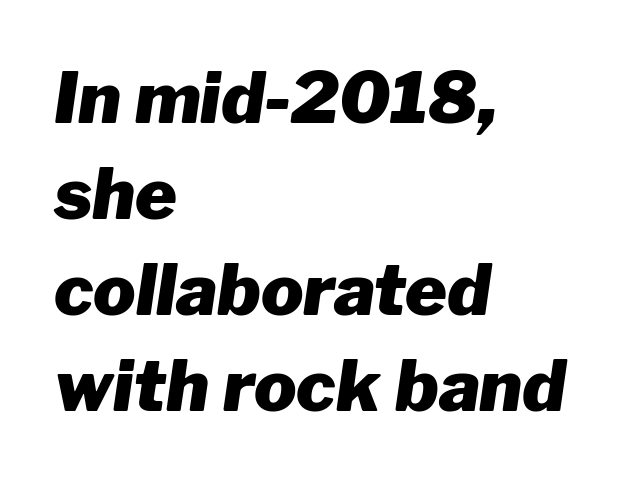
{"italic": "yes", "lean": "right", "slant_degrees": 8, "bold": "yes", "weight": "heavy", "width": "normal", "stroke_contrast": "low", "x_height": "medium", "monospaced": "no", "underline": "no", "align": "left", "line_spacing": "normal", "line_spacing_ratio": 1.35, "letter_spacing": "normal", "letter_spacing_em": 0.0, "glyph_px": 71}
